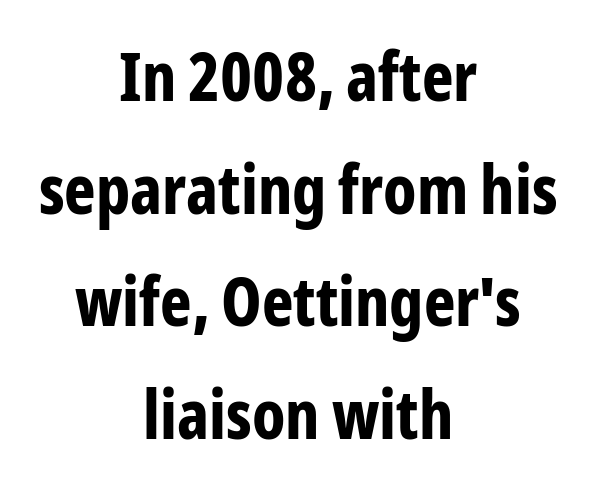
{"serif": "no", "italic": "no", "bold": "yes", "weight": "bold", "width": "condensed", "stroke_contrast": "low", "x_height": "medium", "monospaced": "no", "underline": "no", "align": "center", "line_spacing": "normal", "line_spacing_ratio": 1.68, "letter_spacing": "normal", "letter_spacing_em": 0.0, "glyph_px": 67}
